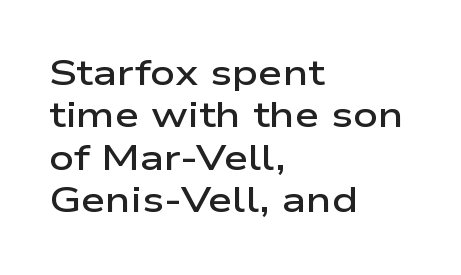
This sample uses a sans-serif face. The letterforms sit shoulder to shoulder at normal distance. Only glyphs here, with clear space below each row. Do the letters lean? They stand straight.
